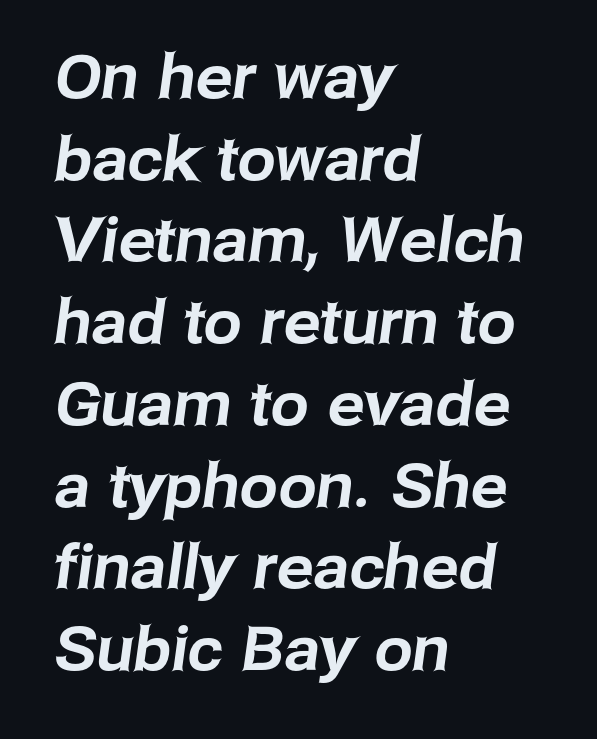
The type is set solid horizontally, with unmodified tracking. This sample is left-justified, so line endings fall wherever the words run out. The gap between lines stays unmarked. How would I describe the line gaps? Plain and ordinary. A typesetter would call this proportional, since set widths differ per character.
